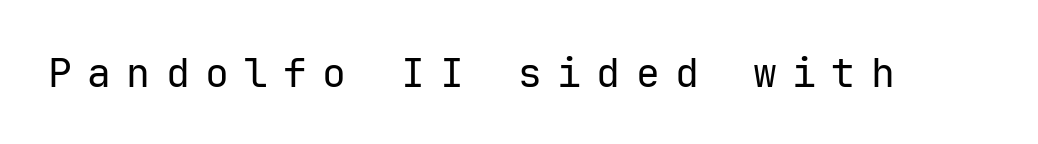
Quick note: underline off. Is this a sans? Yes — the strokes have no serifs. No chunkiness to these letters — they're not bold. This sample uses expanded letter spacing, leaving extra air between glyphs. This sample uses an upright cut, with every glyph sitting square on the baseline.
